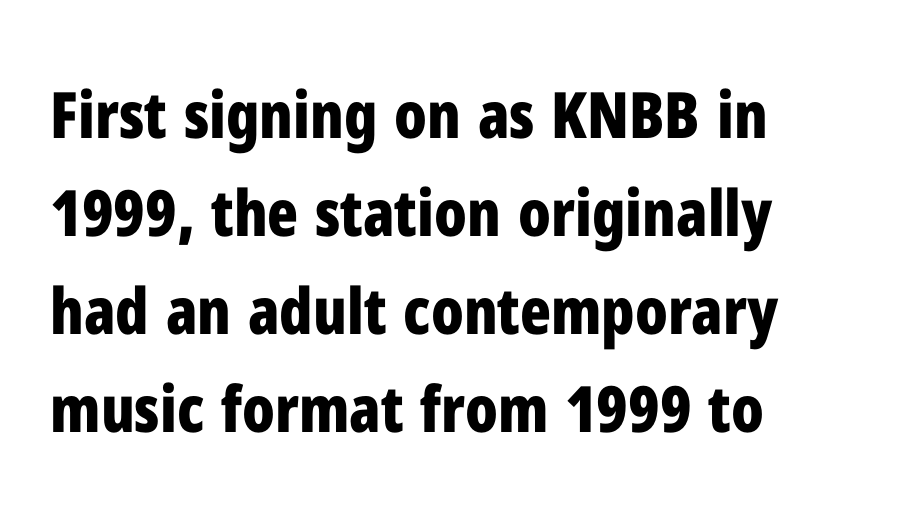
Thick stems and heavy bowls — unmistakably bold. Tracking value appears to be zero — textbook default spacing. Quick note: interline space is typical. Observe the absence of serifs on each vertical stroke in this sample. Glance below the letters and you will spot only blank space. Horizontal alignment here is leftward, the default for most running prose.
